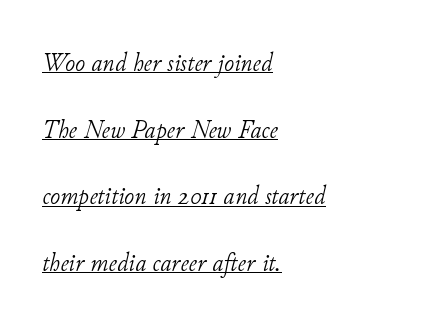
{"italic": "yes", "lean": "right", "slant_degrees": 11, "bold": "no", "underline": "yes", "align": "left", "line_spacing": "loose", "line_spacing_ratio": 2.47, "letter_spacing": "normal", "letter_spacing_em": 0.0, "glyph_px": 27}
